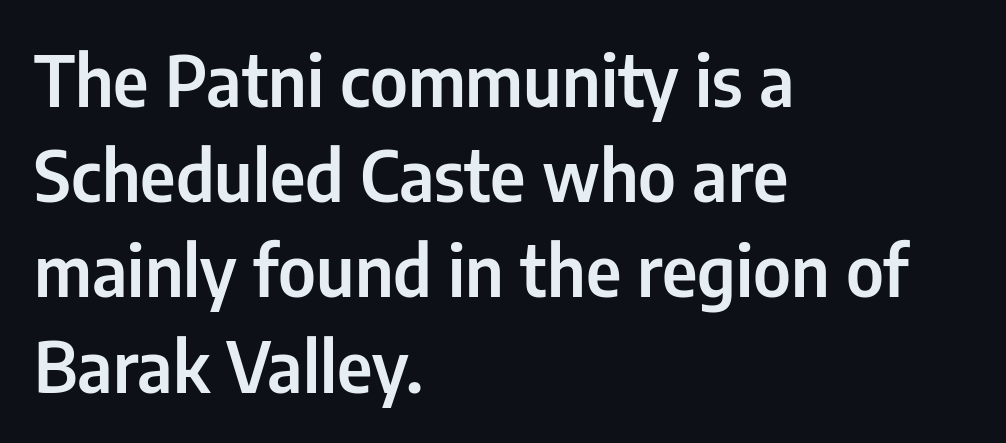
The image shows 70 px condensed sans-serif type, upright; set left-aligned, normal line spacing (1.36x), normal letter spacing, not underlined; low stroke contrast and a medium x-height.
